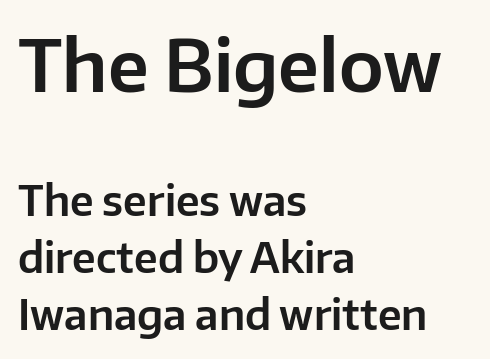
Q: Is the text italic (slanted)? A: No, it is upright.
Q: Is the typeface a serif or a sans-serif typeface? A: Sans-serif.
Q: Is the text underlined? A: No.
Q: How is the paragraph aligned? A: Left-aligned.
Q: Is the spacing between letters normal or unusually wide? A: Normal.
Q: Is the spacing between lines tight, normal or loose? A: Normal.
Q: Which block of text is set in a larger size, the first (top) or the second (bottom)? A: The first (top) one.
Q: Width (condensed, normal, or wide)? A: Normal.
Q: Stroke contrast? A: Low.
Q: x-height? A: Medium.
Q: Monospaced? A: No.
